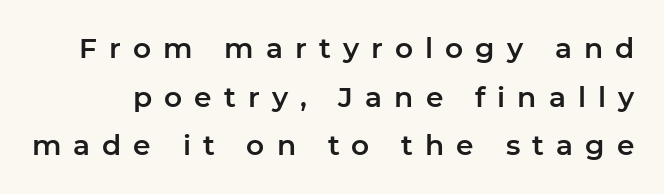
In terms of letterspacing, this is a distinctly airy, spread setting. Note: no serifs on the glyphs. The font's upright variant was chosen for this text. Glance below the letters and you will spot only blank space. The rendering uses natural spacing where letterforms have individual widths.
